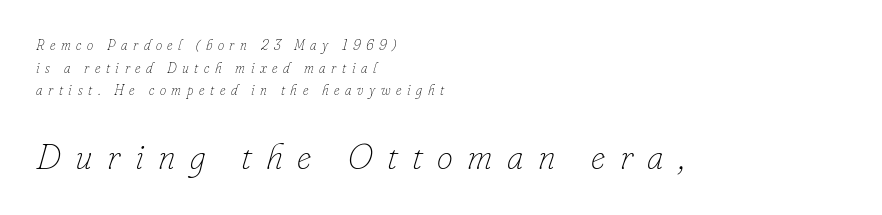
Q: Is the text bold? A: No.
Q: Is the text italic (slanted)? A: Yes, it leans right by about 16 degrees.
Q: Is the text underlined? A: No.
Q: How is the paragraph aligned? A: Left-aligned.
Q: Is the spacing between letters normal or unusually wide? A: Unusually wide.
Q: Is the spacing between lines tight, normal or loose? A: Normal.
Q: Which block of text is set in a larger size, the first (top) or the second (bottom)? A: The second (bottom) one.
Q: Width (condensed, normal, or wide)? A: Normal.
Q: Stroke contrast? A: Low.
Q: x-height? A: Small.
Q: Monospaced? A: No.
